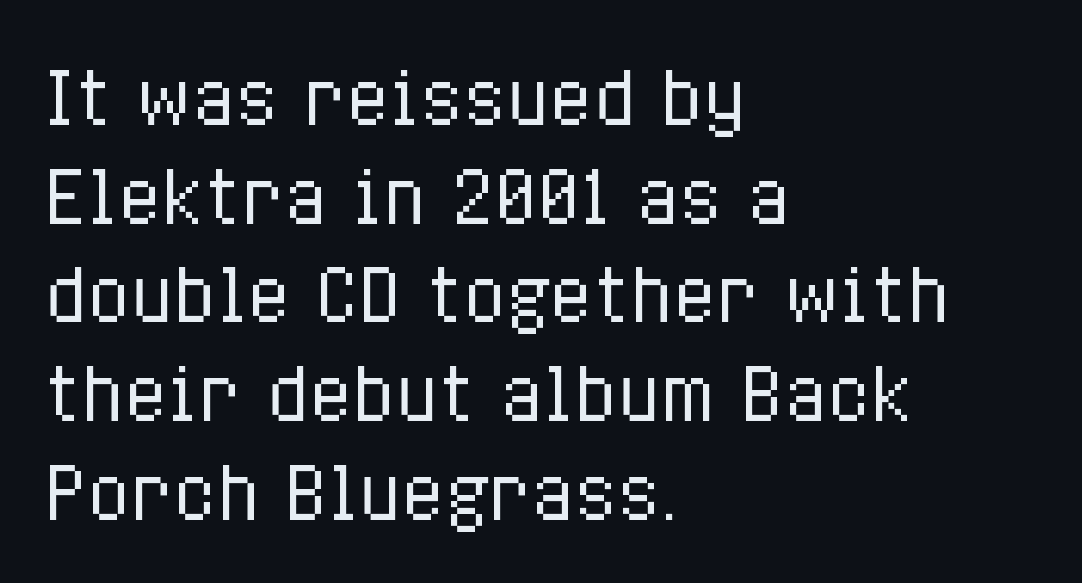
Compared with typical body copy, the letter spacing here is the same. Do the characters align in a grid? No, the font is proportional. Every row of glyphs begins at an identical x-position on the left. The glyphs are unaccompanied by any horizontal stroke below them. This sample uses an upright cut, with every glyph sitting square on the baseline.
